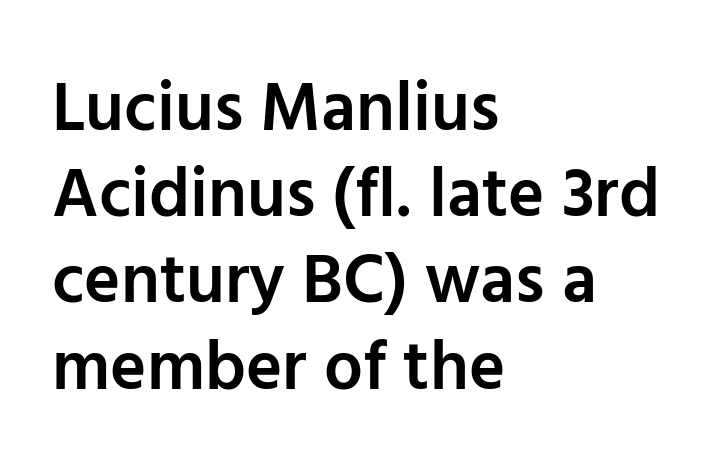
Q: Is the text bold? A: Semi-bold.
Q: Is the text italic (slanted)? A: No, it is upright.
Q: Is the typeface a serif or a sans-serif typeface? A: Sans-serif.
Q: Is the text underlined? A: No.
Q: How is the paragraph aligned? A: Left-aligned.
Q: Is the spacing between letters normal or unusually wide? A: Normal.
Q: Is the spacing between lines tight, normal or loose? A: Normal.
Q: Width (condensed, normal, or wide)? A: Normal.
Q: Stroke contrast? A: Low.
Q: x-height? A: Medium.
Q: Monospaced? A: No.
